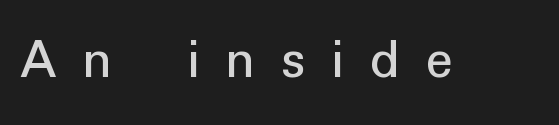
Q: Is the text italic (slanted)? A: No, it is upright.
Q: Is the typeface a serif or a sans-serif typeface? A: Sans-serif.
Q: Is the text underlined? A: No.
Q: Is the spacing between letters normal or unusually wide? A: Unusually wide.
Q: Width (condensed, normal, or wide)? A: Normal.
Q: Stroke contrast? A: Low.
Q: x-height? A: Medium.
Q: Monospaced? A: No.
